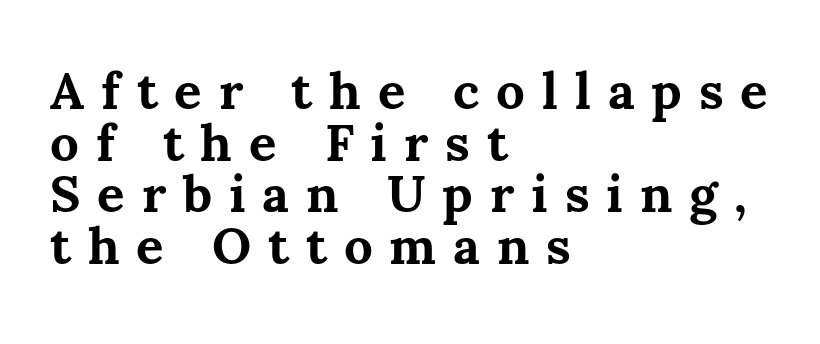
Q: Is the text bold? A: Yes.
Q: Is the text italic (slanted)? A: No, it is upright.
Q: Is the text underlined? A: No.
Q: How is the paragraph aligned? A: Left-aligned.
Q: Is the spacing between letters normal or unusually wide? A: Unusually wide.
Q: Is the spacing between lines tight, normal or loose? A: Tight.
Q: Width (condensed, normal, or wide)? A: Normal.
Q: Stroke contrast? A: Medium.
Q: x-height? A: Medium.
Q: Monospaced? A: No.
